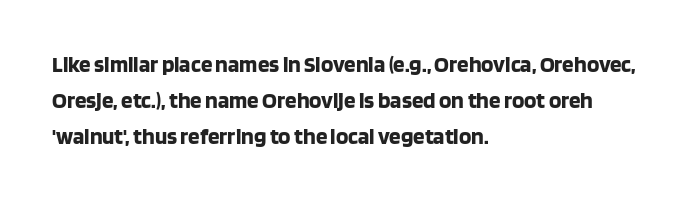
Notice how descenders clear the ascenders below comfortably — that's standard leading. The sample has been set heavy, in full bold. Italic? Not at all — the glyphs are vertical. A bare baseline throughout the passage. The rag falls on the right side of this text block. Inter-character spacing is left at the font's built-in metrics.
